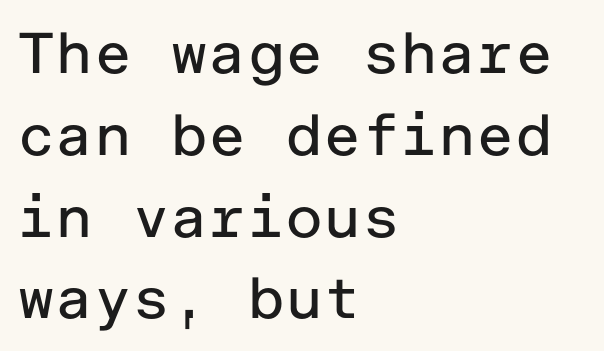
The weight would be labelled regular, book, light, or lighter still. When letters stand straight like this, we call the style roman or upright. This sample uses a sans-serif face. Typeset ragged right — the left edge is the straight one. A normal amount of white space separates one row of letters from the next. Does extra space separate the letters? No, they use regular spacing.
